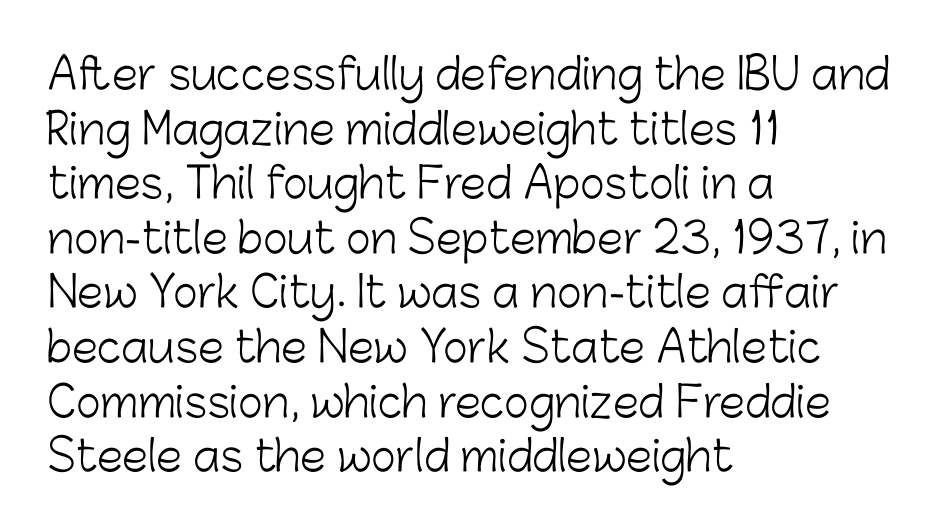
The image shows 42 px light sans-serif type, upright; set left-aligned, normal line spacing (1.3x), normal letter spacing, not underlined; low stroke contrast and a medium x-height.
